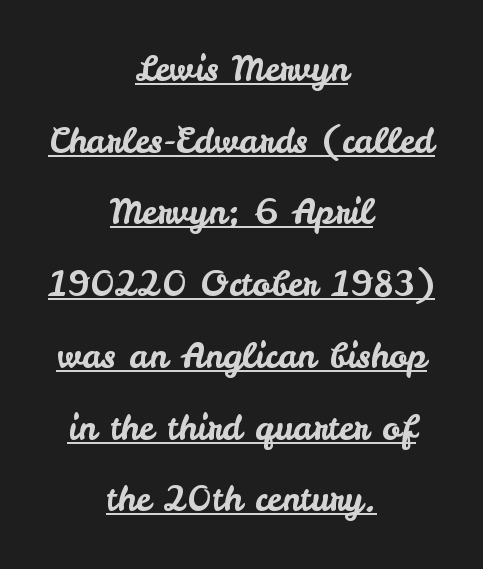
{"serif": "no", "width": "normal", "stroke_contrast": "low", "x_height": "small", "monospaced": "no", "underline": "yes", "align": "center", "line_spacing": "loose", "line_spacing_ratio": 2.11, "letter_spacing": "normal", "letter_spacing_em": 0.0, "glyph_px": 34}
